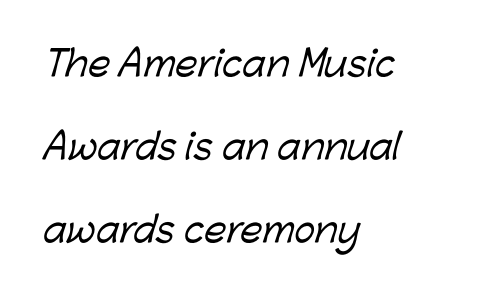
Q: Is the typeface a serif or a sans-serif typeface? A: Sans-serif.
Q: Is the text underlined? A: No.
Q: How is the paragraph aligned? A: Left-aligned.
Q: Is the spacing between letters normal or unusually wide? A: Normal.
Q: Is the spacing between lines tight, normal or loose? A: Loose.
Q: Width (condensed, normal, or wide)? A: Normal.
Q: Stroke contrast? A: Low.
Q: x-height? A: Medium.
Q: Monospaced? A: No.
